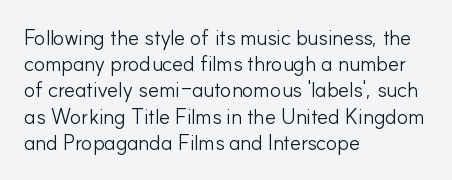
Does extra space separate the letters? No, they use regular spacing. Layout note: lines flush left. The area under the type is left untouched. This reads as an unemphasized weight, regular at the heaviest. This is roman type, the default non-slanted kind. Vertical spacing — default.
